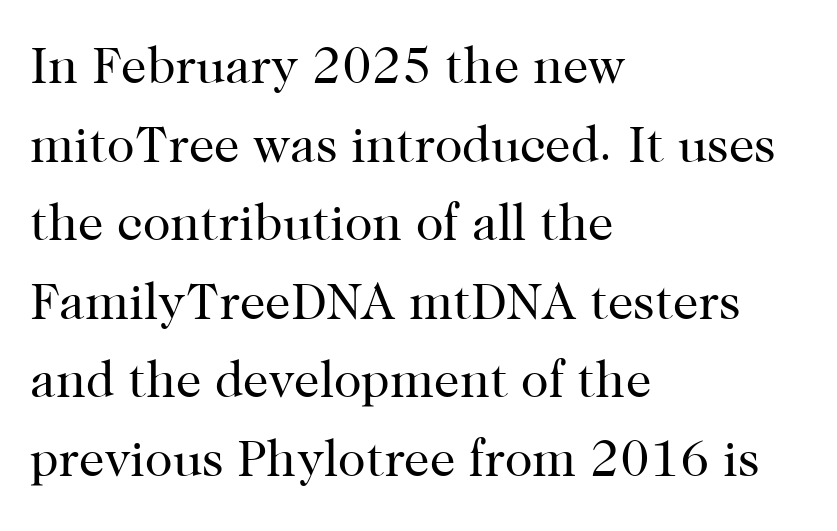
{"serif": "yes", "italic": "no", "bold": "no", "weight": "regular", "width": "normal", "stroke_contrast": "high", "x_height": "medium", "monospaced": "no", "underline": "no", "align": "left", "line_spacing": "normal", "line_spacing_ratio": 1.54, "letter_spacing": "normal", "letter_spacing_em": 0.0, "glyph_px": 51}
